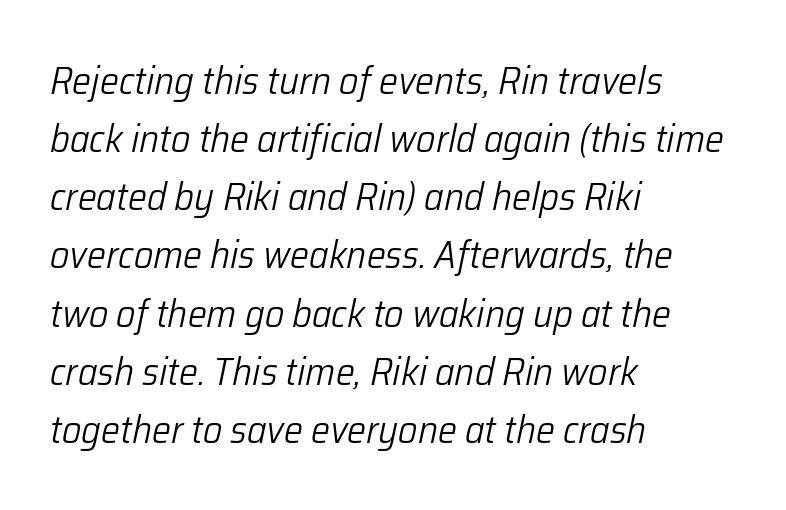
The image shows 38 px light type, italic (leaning right); set left-aligned, normal line spacing (1.53x), normal letter spacing, not underlined; low stroke contrast and a medium x-height.
